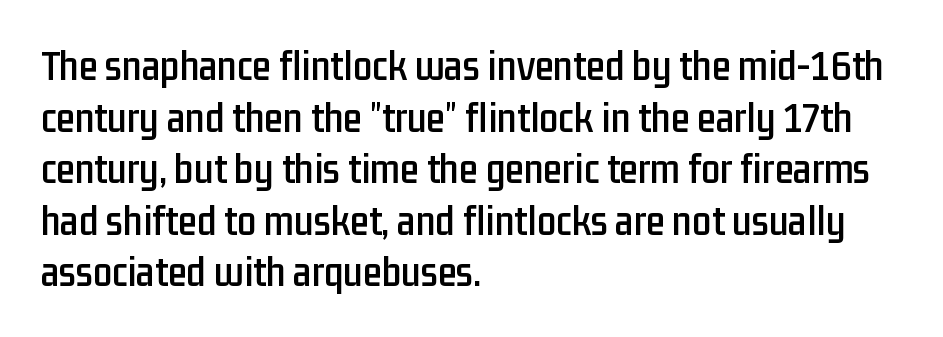
The passage is arranged the way most books set body copy — flush left. Compared with typical body copy, the letter spacing here is the same. Tall strokes in this sample are plumb rather than angled. This sample uses a sans-serif face. Check under the words: just untouched page.
